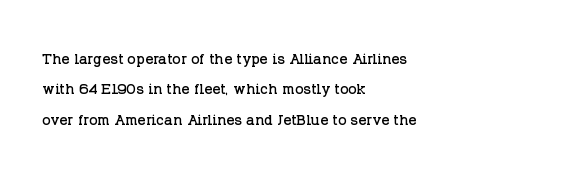
Characters follow at the spacing the type designer built in. The line-height multiplier appears to be the usual default. Just letters on the line, the space beneath them empty. It's the straight-up-and-down kind of type. Each line starts at the same left margin while the right side varies.
